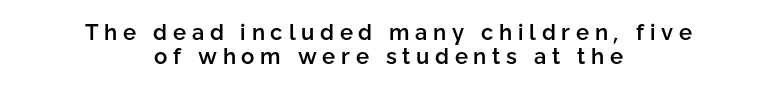
On the weight axis this lands at semibold, roughly 600. Check the space under the baseline: it is left empty. Line starts and ends both wander, symmetrically. Inter-character spacing is expanded well beyond the font's built-in metrics. Does the leading feel generous? Not at all — it's pinched. Is there any slant? The stems are plumb.
